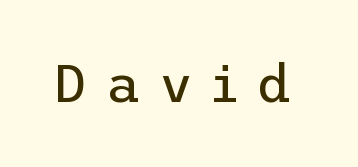
Q: Is the text bold? A: No.
Q: Is the text italic (slanted)? A: No, it is upright.
Q: Is the typeface a serif or a sans-serif typeface? A: Sans-serif.
Q: Is the text underlined? A: No.
Q: Is the spacing between letters normal or unusually wide? A: Unusually wide.
Q: Width (condensed, normal, or wide)? A: Normal.
Q: Stroke contrast? A: Low.
Q: x-height? A: Medium.
